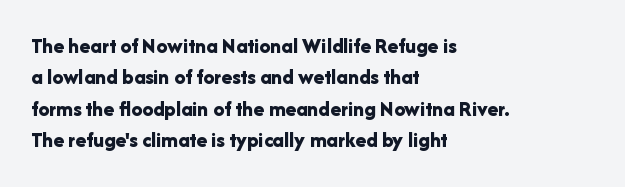
{"italic": "no", "bold": "yes", "underline": "no", "align": "left", "line_spacing": "normal", "line_spacing_ratio": 1.43, "letter_spacing": "normal", "letter_spacing_em": 0.0, "glyph_px": 22}
